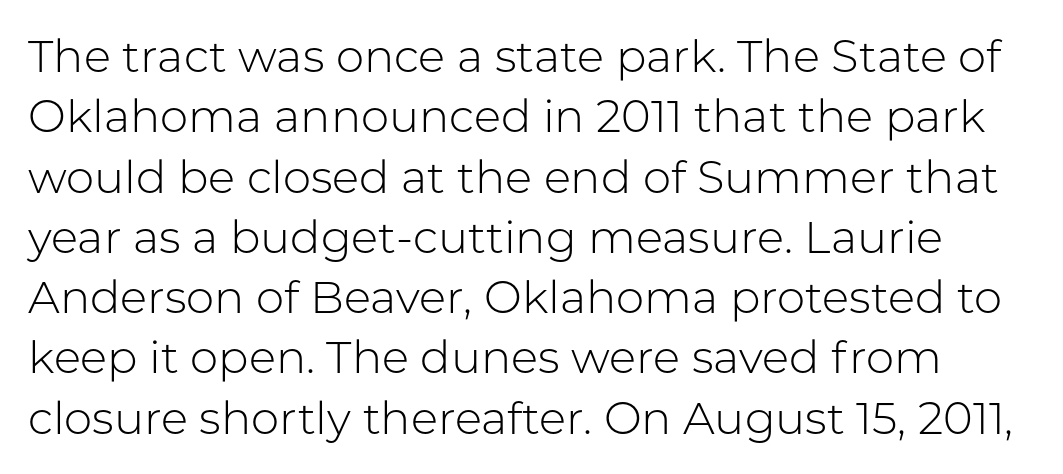
Q: Is the text bold? A: No.
Q: Is the text italic (slanted)? A: No, it is upright.
Q: Is the typeface a serif or a sans-serif typeface? A: Sans-serif.
Q: Is the text underlined? A: No.
Q: Is the spacing between letters normal or unusually wide? A: Normal.
Q: Is the spacing between lines tight, normal or loose? A: Normal.
Q: Width (condensed, normal, or wide)? A: Normal.
Q: Stroke contrast? A: Low.
Q: x-height? A: Medium.
Q: Monospaced? A: No.
